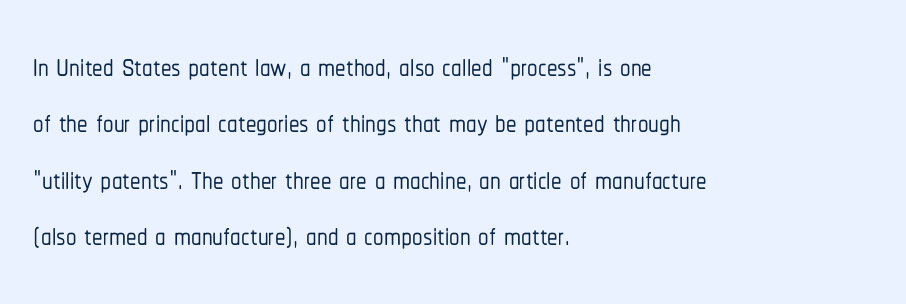
Q: Is the text italic (slanted)? A: No, it is upright.
Q: Is the typeface a serif or a sans-serif typeface? A: Sans-serif.
Q: Is the text underlined? A: No.
Q: How is the paragraph aligned? A: Left-aligned.
Q: Is the spacing between letters normal or unusually wide? A: Normal.
Q: Is the spacing between lines tight, normal or loose? A: Normal.
Q: Width (condensed, normal, or wide)? A: Condensed.
Q: Stroke contrast? A: Low.
Q: x-height? A: Medium.
Q: Monospaced? A: No.
